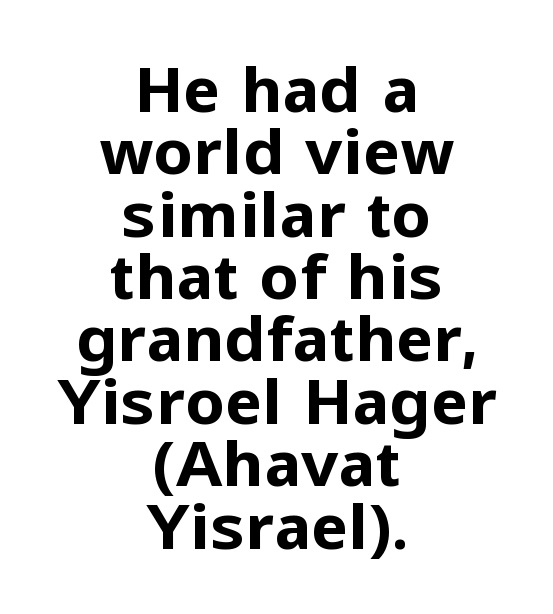
Rows of type sit shoulder to shoulder in the vertical direction. The line texture is even and compact thanks to regular tracking. If you folded the block vertically in half, each line would mirror itself in length. Is this a fixed-width face? No — the glyphs have proportional, varying widths.
